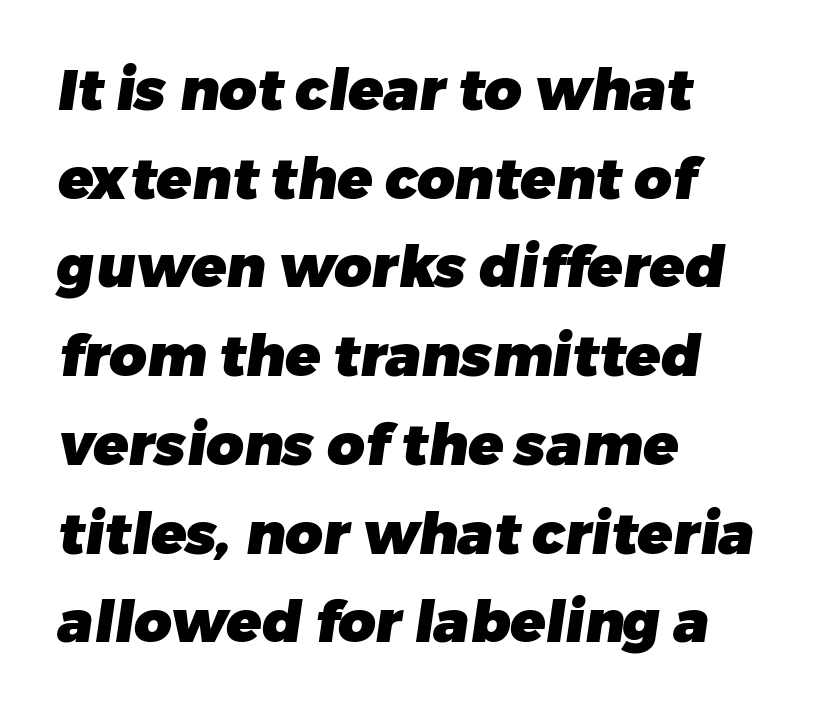
{"serif": "no", "bold": "yes", "weight": "heavy", "width": "normal", "stroke_contrast": "low", "x_height": "medium", "monospaced": "no", "underline": "no", "align": "left", "line_spacing": "normal", "line_spacing_ratio": 1.53, "letter_spacing": "normal", "letter_spacing_em": 0.0, "glyph_px": 58}
